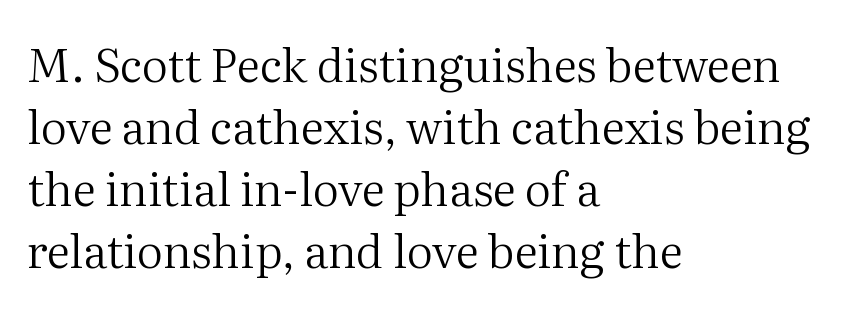
{"serif": "yes", "italic": "no", "bold": "no", "weight": "regular", "width": "normal", "stroke_contrast": "medium", "x_height": "medium", "monospaced": "no", "underline": "no", "align": "left", "line_spacing": "normal", "line_spacing_ratio": 1.35, "letter_spacing": "normal", "letter_spacing_em": 0.0, "glyph_px": 46}
